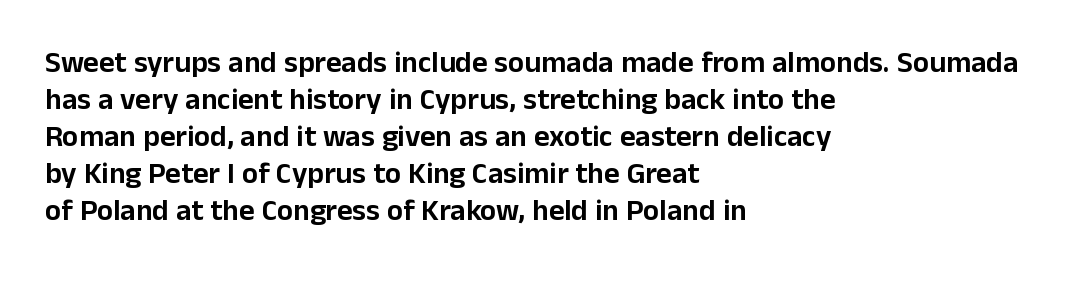
{"serif": "no", "italic": "no", "width": "normal", "stroke_contrast": "low", "x_height": "medium", "monospaced": "no", "underline": "no", "align": "left", "line_spacing_ratio": 1.23, "letter_spacing": "normal", "letter_spacing_em": 0.0, "glyph_px": 30}
